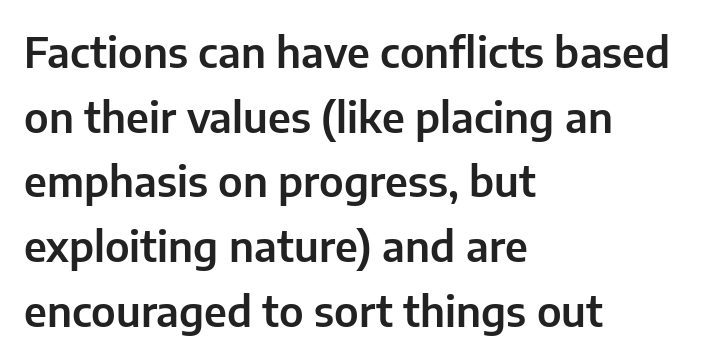
The image shows 42 px sans-serif type, upright; set left-aligned, normal line spacing (1.54x), normal letter spacing, not underlined; low stroke contrast and a medium x-height.
